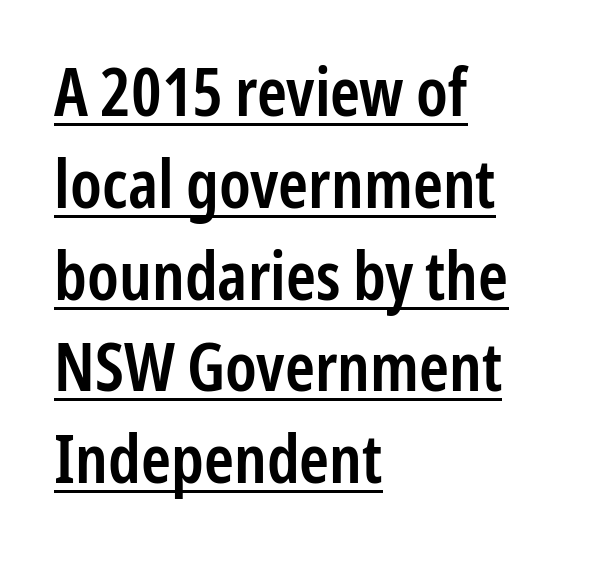
The image shows 67 px semibold, condensed sans-serif type, upright; set left-aligned, normal line spacing (1.37x), normal letter spacing, underlined; low stroke contrast and a medium x-height.
